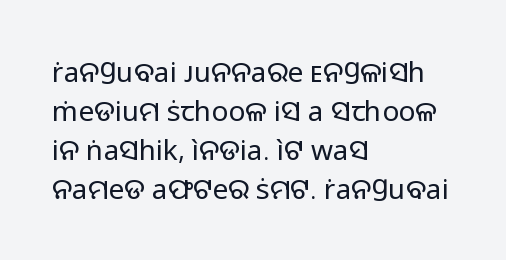
Q: Is the text bold? A: No.
Q: Is the text italic (slanted)? A: No, it is upright.
Q: Is the typeface a serif or a sans-serif typeface? A: Sans-serif.
Q: Is the text underlined? A: No.
Q: How is the paragraph aligned? A: Left-aligned.
Q: Is the spacing between letters normal or unusually wide? A: Normal.
Q: Is the spacing between lines tight, normal or loose? A: Normal.
Q: Width (condensed, normal, or wide)? A: Normal.
Q: Stroke contrast? A: Low.
Q: x-height? A: Medium.
Q: Monospaced? A: No.
